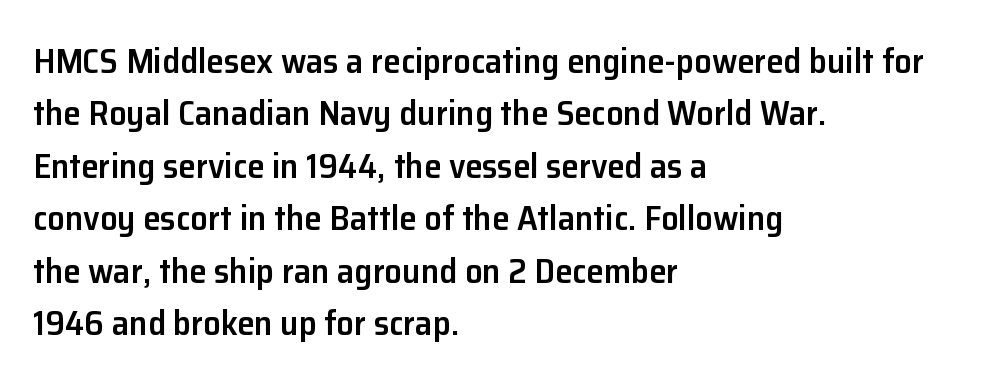
The image shows 35 px semibold sans-serif type, upright; set left-aligned, normal line spacing (1.5x), normal letter spacing, not underlined; low stroke contrast and a medium x-height.
